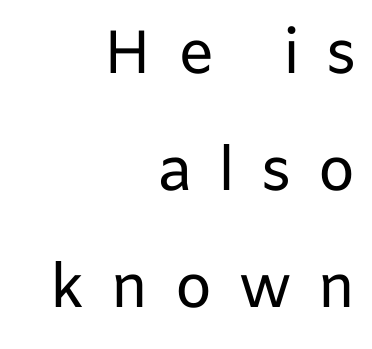
These lines stack with their right ends in a neat column. Note: no serifs on the glyphs. The letters are spread apart with noticeably loose tracking. Think of a printed novel: that variable character pitch is what you see here.
